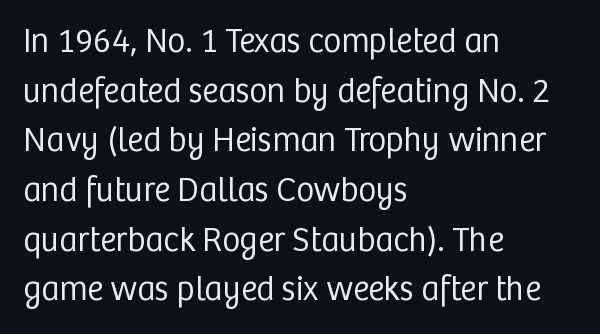
The image shows 34 px regular-weight sans-serif type, upright; set left-aligned, normal line spacing (1.46x), normal letter spacing, not underlined; low stroke contrast and a medium x-height.
